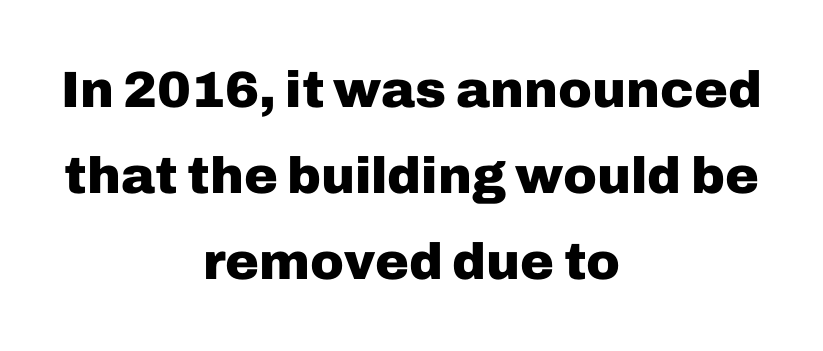
Q: Is the text bold? A: Yes.
Q: Is the text italic (slanted)? A: No, it is upright.
Q: Is the typeface a serif or a sans-serif typeface? A: Sans-serif.
Q: Is the text underlined? A: No.
Q: How is the paragraph aligned? A: Centered.
Q: Is the spacing between letters normal or unusually wide? A: Normal.
Q: Is the spacing between lines tight, normal or loose? A: Normal.
Q: Width (condensed, normal, or wide)? A: Normal.
Q: Stroke contrast? A: Low.
Q: x-height? A: Medium.
Q: Monospaced? A: No.
